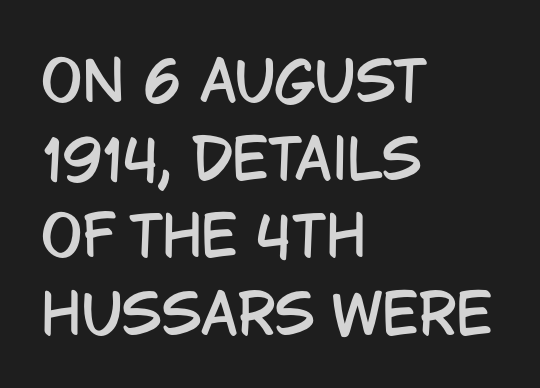
Q: Is the text italic (slanted)? A: No, it is upright.
Q: Is the typeface a serif or a sans-serif typeface? A: Sans-serif.
Q: Is the text underlined? A: No.
Q: How is the paragraph aligned? A: Left-aligned.
Q: Is the spacing between letters normal or unusually wide? A: Normal.
Q: Is the spacing between lines tight, normal or loose? A: Normal.
Q: Width (condensed, normal, or wide)? A: Condensed.
Q: Stroke contrast? A: Low.
Q: x-height? A: Large.
Q: Monospaced? A: No.
